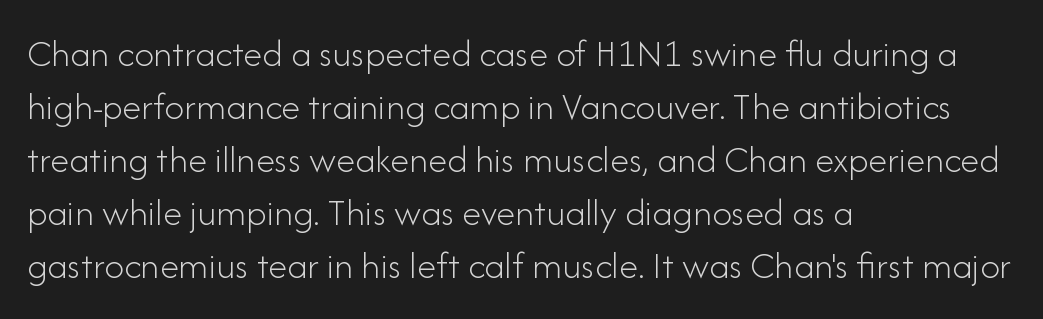
{"serif": "no", "italic": "no", "bold": "no", "weight": "light", "width": "normal", "stroke_contrast": "low", "x_height": "small", "monospaced": "no", "underline": "no", "align": "left", "line_spacing": "normal", "line_spacing_ratio": 1.36, "letter_spacing": "normal", "letter_spacing_em": 0.0, "glyph_px": 39}
